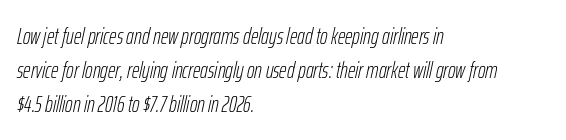
Students, note that the glyphs here touch the page at normal intervals. Leading: standard. Honestly, there is no underline to notice here at all. Every character sits at an angle, as italics do. Does the copy run flush right? No — it runs flush left.
